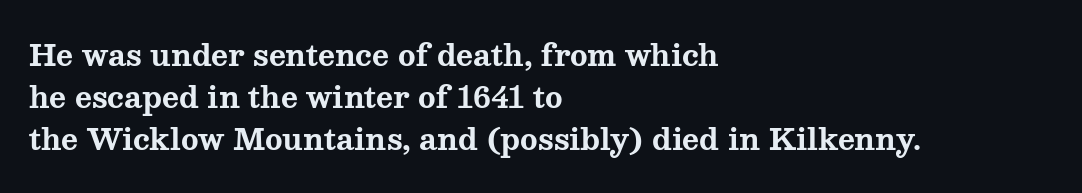
The image shows 29 px bold, wide serif type, upright; set left-aligned, normal line spacing (1.45x), normal letter spacing, not underlined; medium stroke contrast and a medium x-height.
